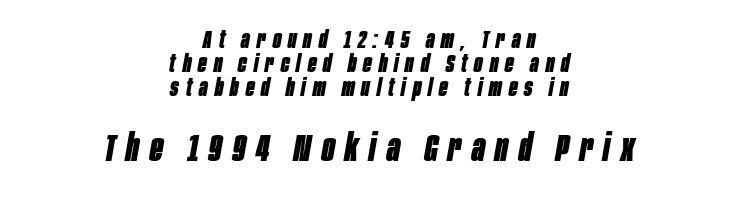
{"italic": "yes", "lean": "right", "slant_degrees": 10, "bold": "yes", "weight": "bold", "width": "condensed", "stroke_contrast": "low", "x_height": "large", "monospaced": "no", "underline": "no", "align": "center", "line_spacing": "tight", "line_spacing_ratio": 0.96, "letter_spacing": "wide", "letter_spacing_em": 0.28, "larger_block": "second", "size_ratio": 1.52, "glyph_px": 38}
